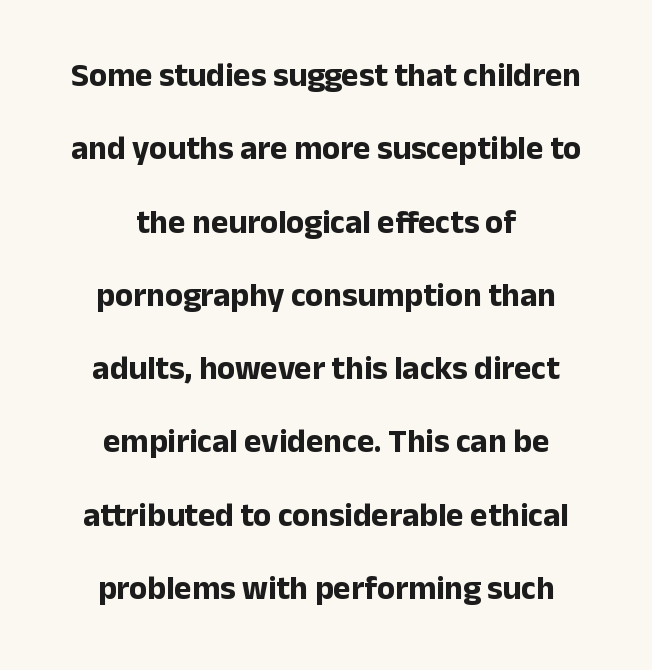
Q: Is the text bold? A: Yes.
Q: Is the text italic (slanted)? A: No, it is upright.
Q: Is the typeface a serif or a sans-serif typeface? A: Sans-serif.
Q: Is the text underlined? A: No.
Q: How is the paragraph aligned? A: Centered.
Q: Is the spacing between letters normal or unusually wide? A: Normal.
Q: Is the spacing between lines tight, normal or loose? A: Loose.
Q: Width (condensed, normal, or wide)? A: Normal.
Q: Stroke contrast? A: Low.
Q: x-height? A: Medium.
Q: Monospaced? A: No.
